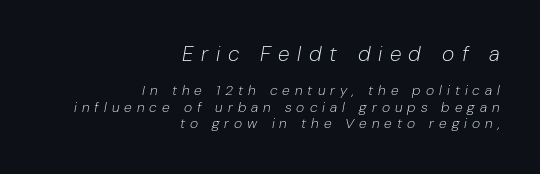
The image shows 21 px text type, italic (leaning right); set right-aligned, line spacing 1.17x, unusually wide letter spacing (+0.36 em), not underlined; the first (top) block is 1.5x larger.
